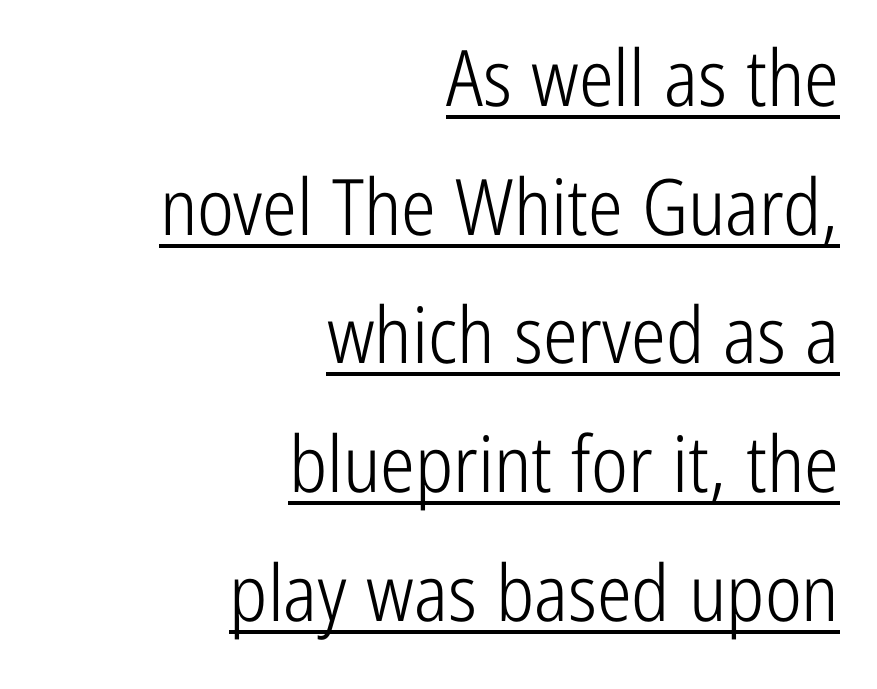
Q: Is the text bold? A: No.
Q: Is the text italic (slanted)? A: No, it is upright.
Q: Is the typeface a serif or a sans-serif typeface? A: Sans-serif.
Q: Is the text underlined? A: Yes.
Q: How is the paragraph aligned? A: Right-aligned.
Q: Is the spacing between letters normal or unusually wide? A: Normal.
Q: Is the spacing between lines tight, normal or loose? A: Normal.
Q: Width (condensed, normal, or wide)? A: Condensed.
Q: Stroke contrast? A: Low.
Q: x-height? A: Medium.
Q: Monospaced? A: No.
